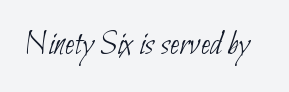
Here the designer chose a conventional face with non-uniform glyph widths. Inter-character spacing is left at the font's built-in metrics. Descender tails drop into unmarked territory. Nothing heavy about these letters — not bold at all.
